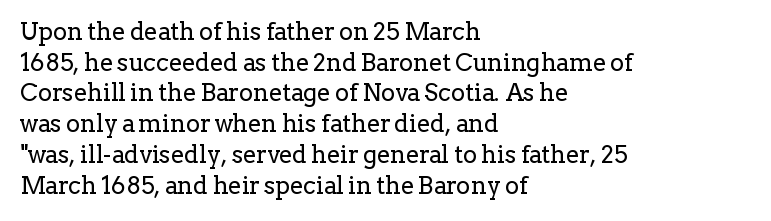
The image shows 24 px text type, upright; set left-aligned, normal line spacing (1.28x), normal letter spacing, not underlined.
